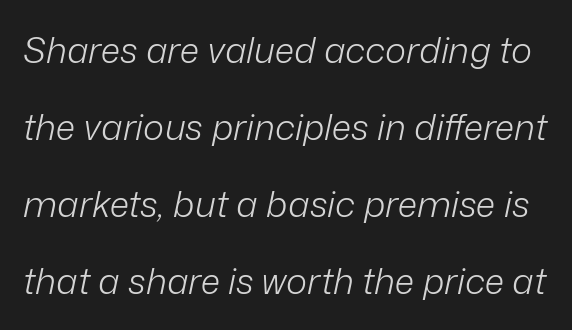
The image shows 36 px light type, italic (leaning right); set loose line spacing (2.14x), normal letter spacing, not underlined; low stroke contrast and a medium x-height.
